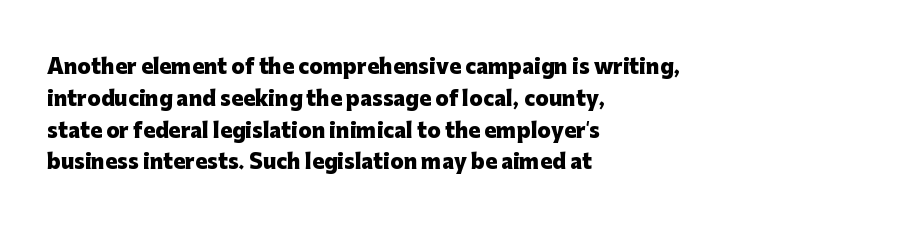
{"italic": "no", "bold": "yes", "underline": "no", "align": "left", "line_spacing": "normal", "line_spacing_ratio": 1.59, "letter_spacing": "normal", "letter_spacing_em": 0.0, "glyph_px": 20}
